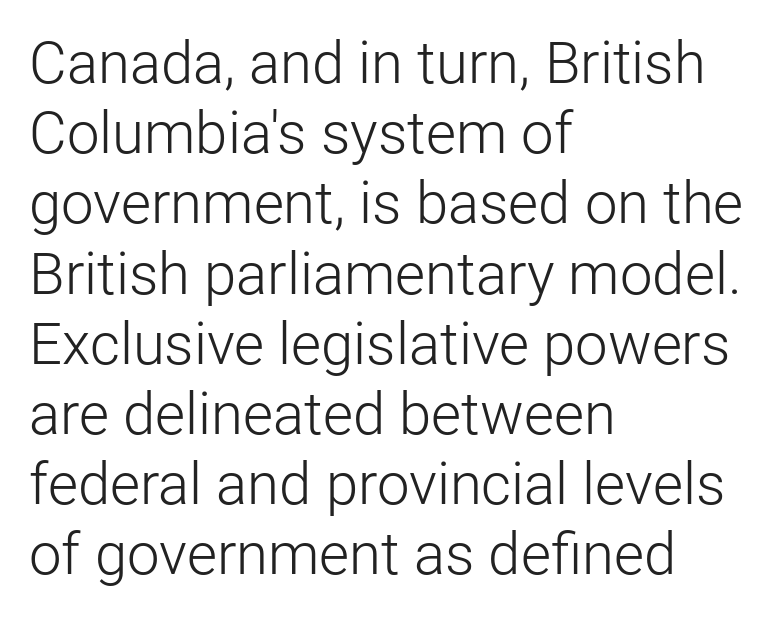
The passage shown has conventional tracking throughout. On a weight scale, this lands at 450 or below. A typesetter would mark this as roman, not italic. Nothing sits at the stroke ends, so this counts as sans-serif. The letters advance in unequal steps, a hallmark of proportional type. Clear beneath every line of the passage.
